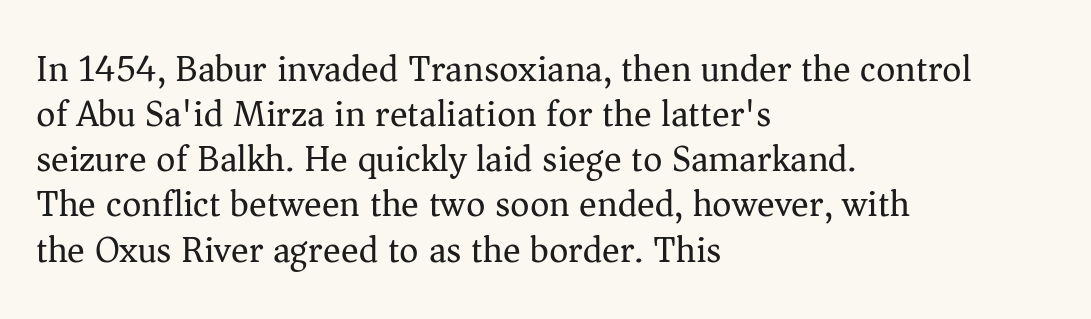
Q: Is the text bold? A: No.
Q: Is the text italic (slanted)? A: No, it is upright.
Q: Is the typeface a serif or a sans-serif typeface? A: Serif.
Q: Is the text underlined? A: No.
Q: How is the paragraph aligned? A: Left-aligned.
Q: Is the spacing between letters normal or unusually wide? A: Normal.
Q: Width (condensed, normal, or wide)? A: Normal.
Q: Stroke contrast? A: Medium.
Q: x-height? A: Medium.
Q: Monospaced? A: No.
